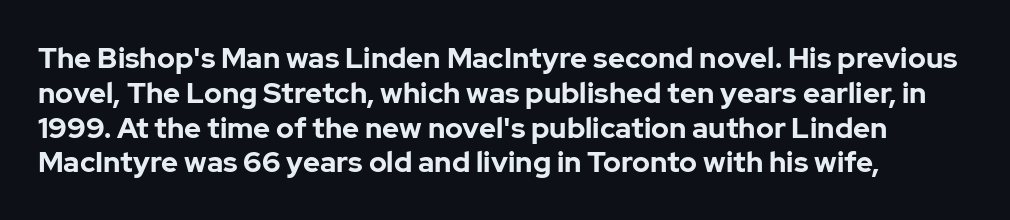
The image shows 29 px bold sans-serif type, upright; set line spacing 1.2x, normal letter spacing, not underlined; low stroke contrast and a medium x-height.
